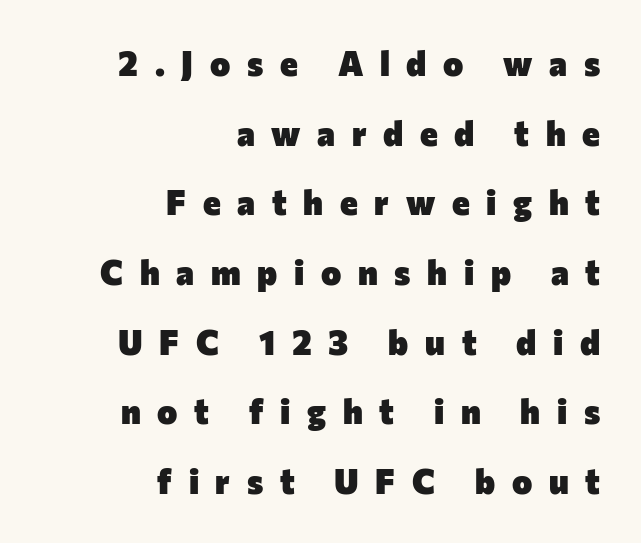
Q: Is the text bold? A: Yes.
Q: Is the text italic (slanted)? A: No, it is upright.
Q: Is the typeface a serif or a sans-serif typeface? A: Sans-serif.
Q: Is the text underlined? A: No.
Q: How is the paragraph aligned? A: Right-aligned.
Q: Is the spacing between letters normal or unusually wide? A: Unusually wide.
Q: Is the spacing between lines tight, normal or loose? A: Loose.
Q: Width (condensed, normal, or wide)? A: Normal.
Q: Stroke contrast? A: Low.
Q: x-height? A: Medium.
Q: Monospaced? A: No.
